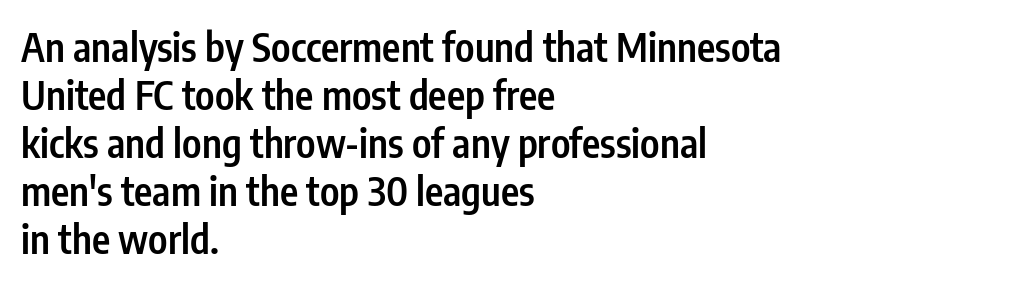
The image shows 39 px semibold, condensed sans-serif type, upright; set left-aligned, line spacing 1.23x, normal letter spacing, not underlined; low stroke contrast and a medium x-height.
